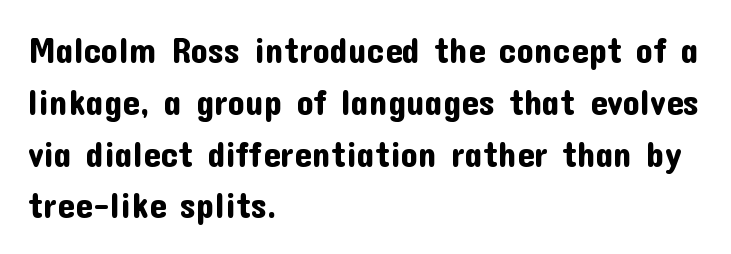
Each letter keeps its own natural width here, so spacing adapts to shape. Each word holds together tightly as a unit, with standard inter-letter gaps. Honestly, the row spacing looks completely unremarkable. Rule under the text: the space is simply empty.
